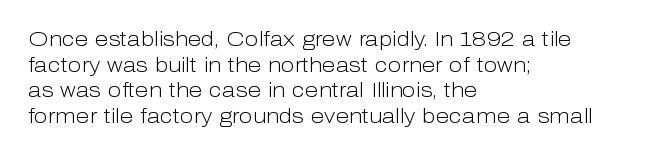
{"italic": "no", "bold": "no", "underline": "no", "align": "left", "line_spacing": "normal", "line_spacing_ratio": 1.28, "letter_spacing": "normal", "letter_spacing_em": 0.0, "glyph_px": 20}
